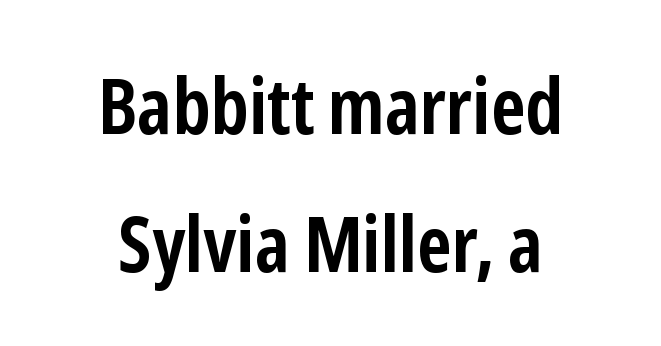
The image shows 77 px semibold, condensed sans-serif type, upright; set centered, line spacing 1.79x, normal letter spacing, not underlined; low stroke contrast and a medium x-height.
